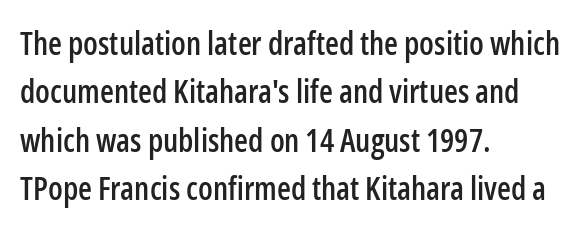
{"serif": "no", "italic": "no", "width": "condensed", "stroke_contrast": "low", "x_height": "medium", "monospaced": "no", "underline": "no", "align": "left", "line_spacing": "normal", "line_spacing_ratio": 1.51, "letter_spacing": "normal", "letter_spacing_em": 0.0, "glyph_px": 32}
